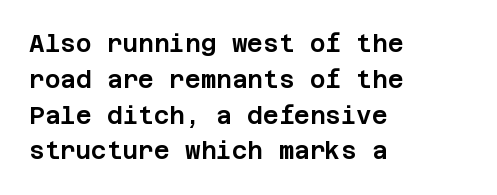
{"italic": "no", "underline": "no", "align": "left", "line_spacing": "normal", "line_spacing_ratio": 1.49, "letter_spacing": "normal", "letter_spacing_em": 0.0, "glyph_px": 24}
